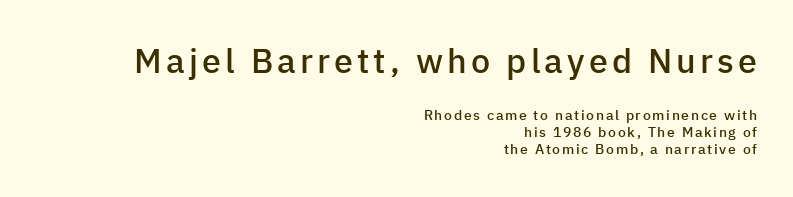
Q: Is the text bold? A: Semi-bold.
Q: Is the text italic (slanted)? A: No, it is upright.
Q: Is the typeface a serif or a sans-serif typeface? A: Sans-serif.
Q: Is the text underlined? A: No.
Q: How is the paragraph aligned? A: Right-aligned.
Q: Which block of text is set in a larger size, the first (top) or the second (bottom)? A: The first (top) one.
Q: Width (condensed, normal, or wide)? A: Normal.
Q: Stroke contrast? A: Low.
Q: x-height? A: Medium.
Q: Monospaced? A: No.
